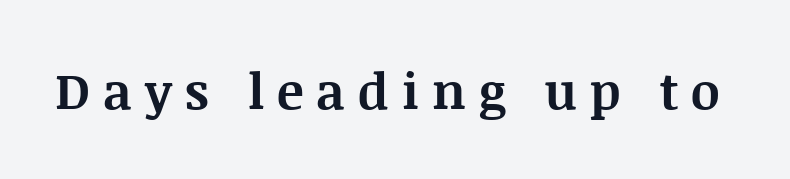
Q: Is the text bold? A: Yes.
Q: Is the text italic (slanted)? A: No, it is upright.
Q: Is the typeface a serif or a sans-serif typeface? A: Serif.
Q: Is the text underlined? A: No.
Q: Is the spacing between letters normal or unusually wide? A: Unusually wide.
Q: Width (condensed, normal, or wide)? A: Normal.
Q: Stroke contrast? A: Medium.
Q: x-height? A: Large.
Q: Monospaced? A: No.
